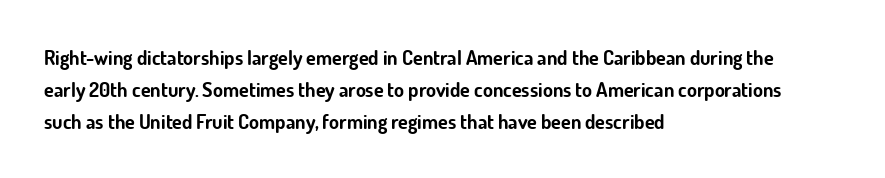
{"italic": "no", "bold": "yes", "underline": "no", "align": "left", "line_spacing": "normal", "line_spacing_ratio": 1.6, "letter_spacing": "normal", "letter_spacing_em": 0.0, "glyph_px": 20}
